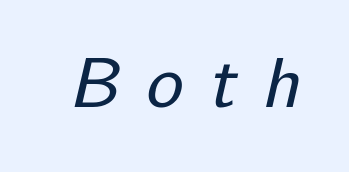
{"serif": "no", "bold": "no", "weight": "regular", "width": "normal", "stroke_contrast": "low", "x_height": "medium", "monospaced": "no", "underline": "no", "letter_spacing": "wide", "letter_spacing_em": 0.38, "glyph_px": 70}
